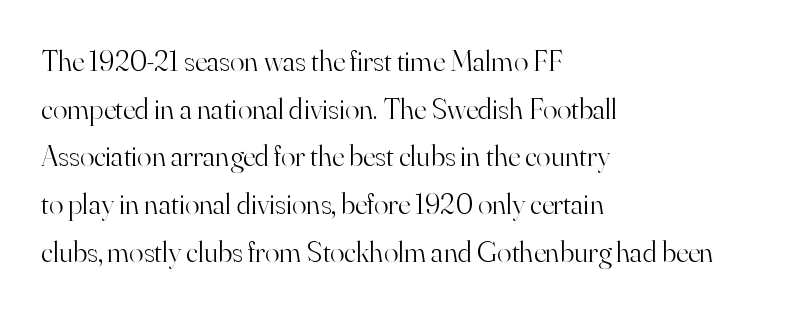
The image shows 30 px light serif type, upright; set left-aligned, normal line spacing (1.59x), normal letter spacing, not underlined; high stroke contrast and a small x-height.
